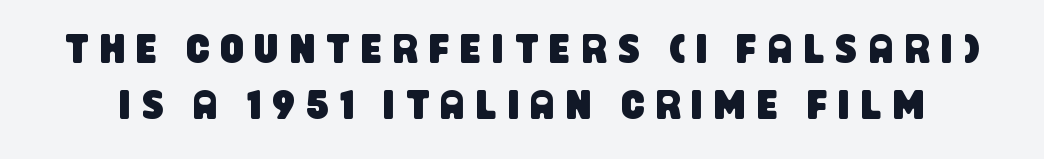
{"serif": "no", "width": "condensed", "stroke_contrast": "low", "x_height": "large", "monospaced": "no", "underline": "no", "line_spacing": "normal", "line_spacing_ratio": 1.37, "letter_spacing": "wide", "letter_spacing_em": 0.27, "glyph_px": 41}
